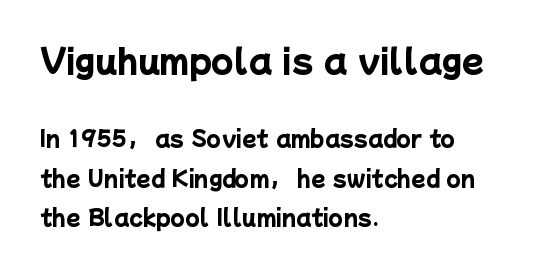
Q: Is the text bold? A: Yes.
Q: Is the typeface a serif or a sans-serif typeface? A: Sans-serif.
Q: Is the text underlined? A: No.
Q: How is the paragraph aligned? A: Left-aligned.
Q: Is the spacing between letters normal or unusually wide? A: Normal.
Q: Which block of text is set in a larger size, the first (top) or the second (bottom)? A: The first (top) one.
Q: Width (condensed, normal, or wide)? A: Normal.
Q: Stroke contrast? A: Low.
Q: x-height? A: Medium.
Q: Monospaced? A: No.
